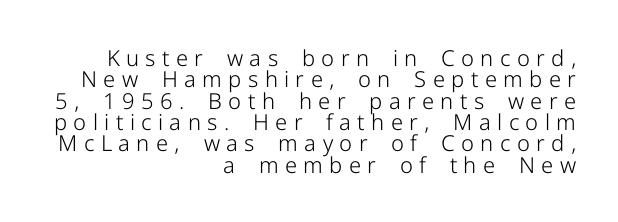
The image shows 22 px text type, upright; set right-aligned, tight line spacing (0.97x), unusually wide letter spacing (+0.29 em), not underlined.
